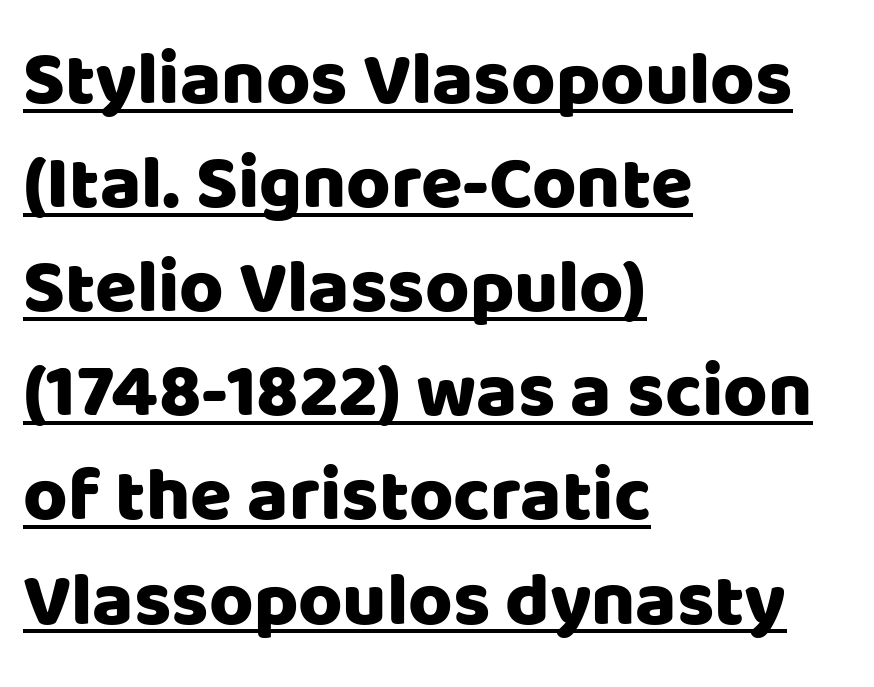
The image shows 76 px sans-serif type, upright; set left-aligned, normal line spacing (1.37x), normal letter spacing, underlined; low stroke contrast and a large x-height.
